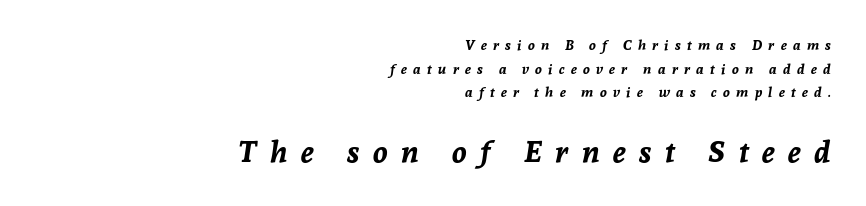
In terms of weight, the rendering is a true, heavy bold. In terms of leading, this rendering sits right in the middle. Designer's note — italics engaged. Between one letter and the next there's a generous, obvious gap. This sample has the flowing, uneven cadence of proportional lettering. Horizontal alignment here is rightward, an uncommon choice for prose.
